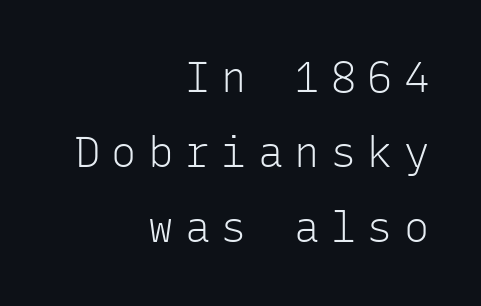
{"serif": "no", "italic": "no", "bold": "no", "weight": "light", "width": "normal", "stroke_contrast": "low", "x_height": "medium", "monospaced": "yes", "underline": "no", "align": "right", "line_spacing_ratio": 1.79, "letter_spacing": "wide", "letter_spacing_em": 0.27, "glyph_px": 42}
